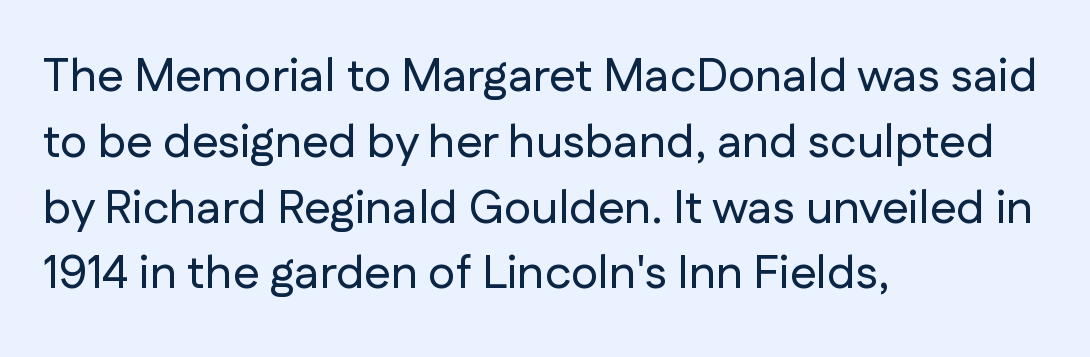
{"serif": "no", "italic": "no", "width": "normal", "stroke_contrast": "low", "x_height": "medium", "monospaced": "no", "underline": "no", "align": "left", "line_spacing": "normal", "line_spacing_ratio": 1.4, "letter_spacing": "normal", "letter_spacing_em": 0.0, "glyph_px": 47}
